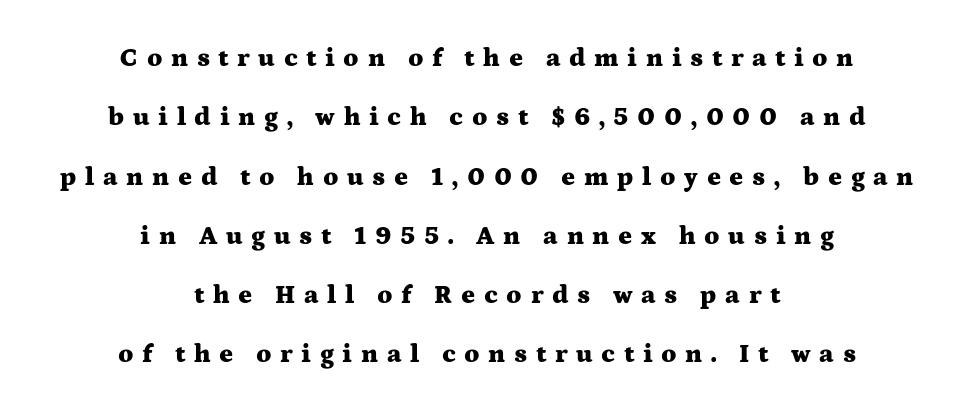
Q: Is the text bold? A: Yes.
Q: Is the text italic (slanted)? A: No, it is upright.
Q: Is the text underlined? A: No.
Q: How is the paragraph aligned? A: Centered.
Q: Is the spacing between letters normal or unusually wide? A: Unusually wide.
Q: Is the spacing between lines tight, normal or loose? A: Loose.
